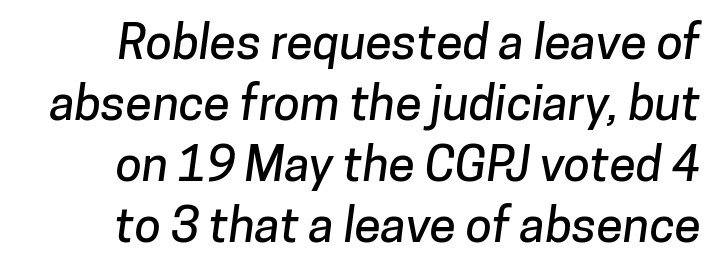
Is the letter spacing exaggerated? No — it looks like the ordinary default. Descenders are the only things crossing below the line. Each new line begins a customary step beneath the previous one. Varying glyph widths throughout — classic text-font behaviour. Typographically, this falls in the sans-serif category.
